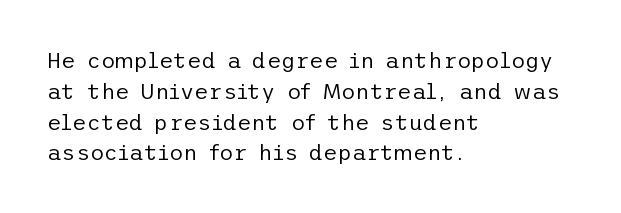
Summary of vertical rhythm: regular, with standard interline spacing. Short note: letters normally spaced. The font's upright variant was chosen for this text. Casual observation: everything's shoved over to the left.
